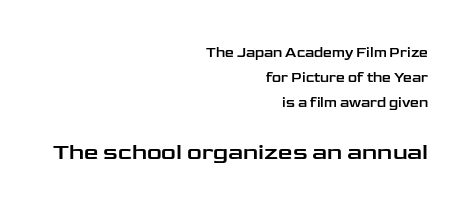
{"italic": "no", "underline": "no", "align": "right", "line_spacing_ratio": 1.79, "letter_spacing": "normal", "letter_spacing_em": 0.0, "larger_block": "second", "size_ratio": 1.64, "glyph_px": 23}
